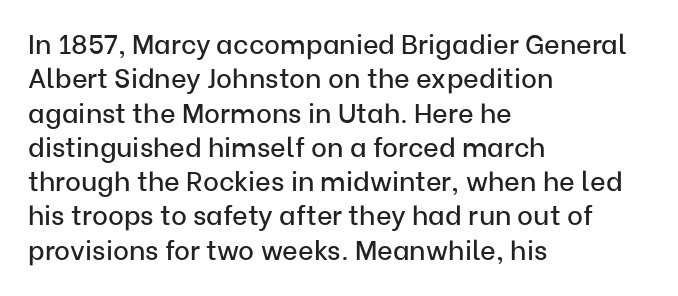
Q: Is the text italic (slanted)? A: No, it is upright.
Q: Is the text underlined? A: No.
Q: How is the paragraph aligned? A: Left-aligned.
Q: Is the spacing between letters normal or unusually wide? A: Normal.
Q: Is the spacing between lines tight, normal or loose? A: Normal.
